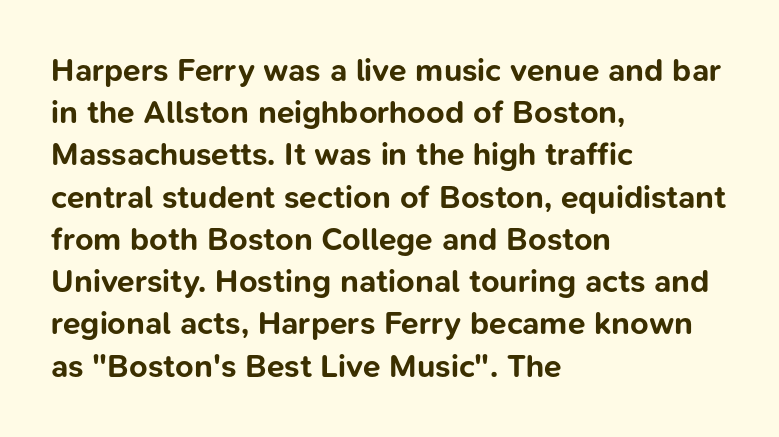
Bold? Absolutely — the strokes are thick and heavy. This sample has the flowing, uneven cadence of proportional lettering. The rendering shows plain stroke endings on the letterforms — a sans-serif design. This sample is left-justified, so line endings fall wherever the words run out.
